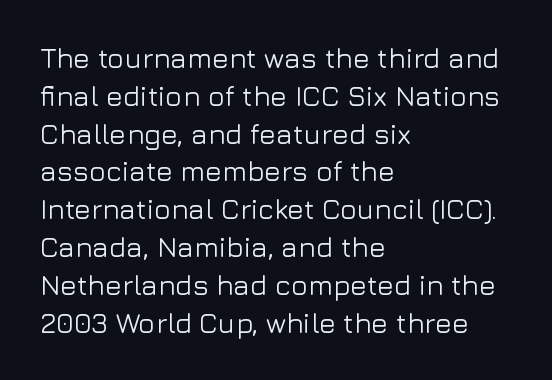
The image shows 28 px sans-serif type, upright; set left-aligned, normal line spacing (1.35x), normal letter spacing, not underlined; low stroke contrast and a medium x-height.
